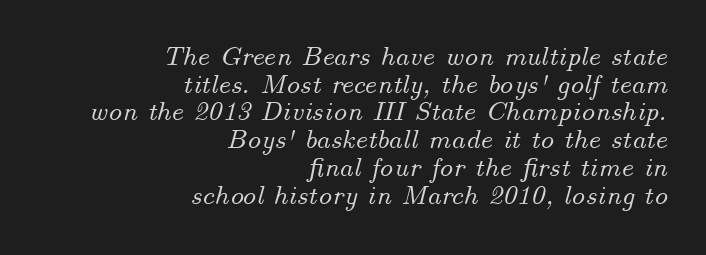
Q: Is the text italic (slanted)? A: Yes, it leans right by about 14 degrees.
Q: Is the text underlined? A: No.
Q: How is the paragraph aligned? A: Right-aligned.
Q: Is the spacing between letters normal or unusually wide? A: Normal.
Q: Is the spacing between lines tight, normal or loose? A: Tight.
Q: Width (condensed, normal, or wide)? A: Normal.
Q: Stroke contrast? A: Medium.
Q: x-height? A: Small.
Q: Monospaced? A: No.
